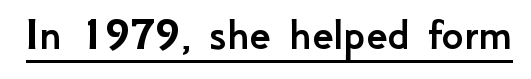
Is this a fixed-width face? No — the glyphs have proportional, varying widths. These lines keep a tight, regular rhythm from letter to letter. The specimen includes a rule beneath the text block's lines. These lines were composed using upright roman letters. The typeface chosen for these lines omits serifs.
